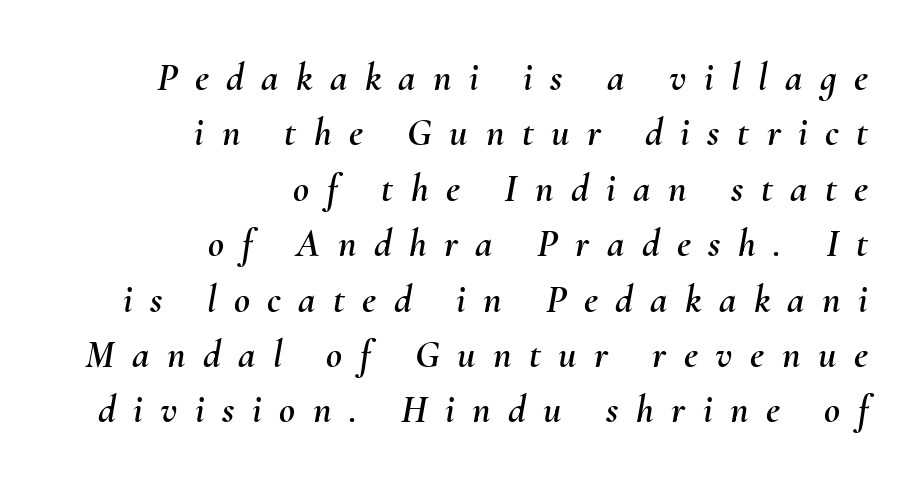
The image shows 39 px text type, italic (leaning right); set right-aligned, normal line spacing (1.42x), unusually wide letter spacing (+0.45 em), not underlined; medium stroke contrast and a small x-height.
